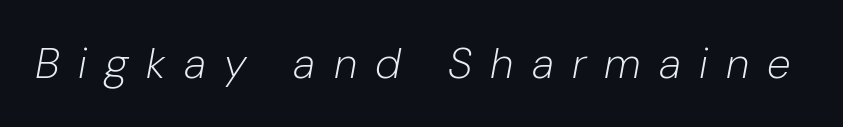
Q: Is the text bold? A: No.
Q: Is the text italic (slanted)? A: Yes, it leans right by about 10 degrees.
Q: Is the text underlined? A: No.
Q: Is the spacing between letters normal or unusually wide? A: Unusually wide.
Q: Width (condensed, normal, or wide)? A: Normal.
Q: Stroke contrast? A: Low.
Q: x-height? A: Medium.
Q: Monospaced? A: No.
